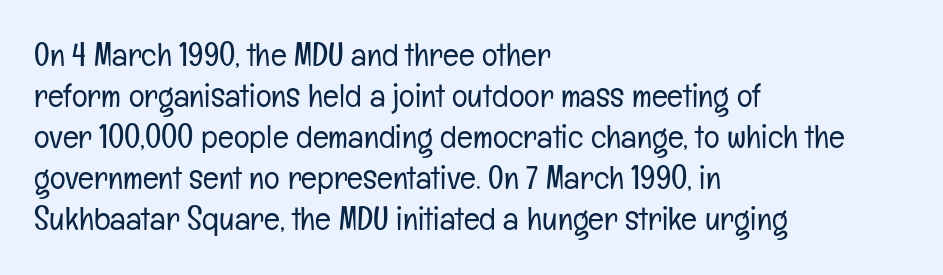
The image shows 33 px light, condensed sans-serif type, upright; set left-aligned, line spacing 1.24x, normal letter spacing, not underlined; low stroke contrast and a medium x-height.
